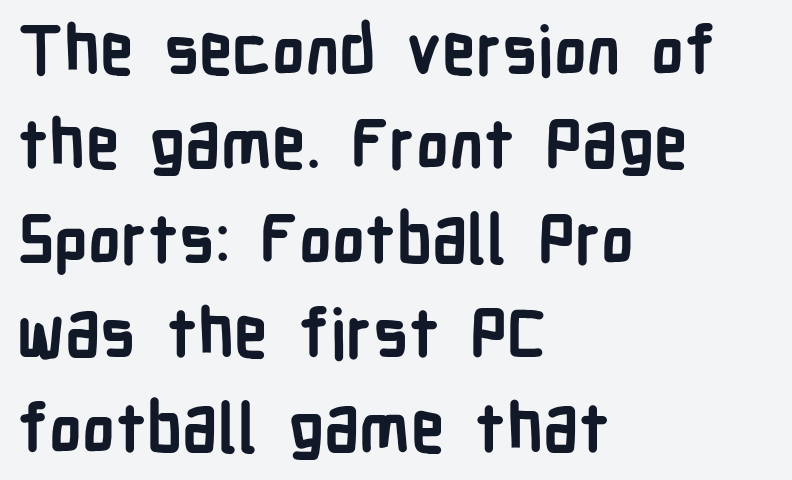
Glyph-to-glyph distance matches everyday printed text. Is there much room between lines? A standard amount, neither cramped nor airy. Observe the absence of serifs on each vertical stroke in this sample. This rendering features lettering with no underline.
